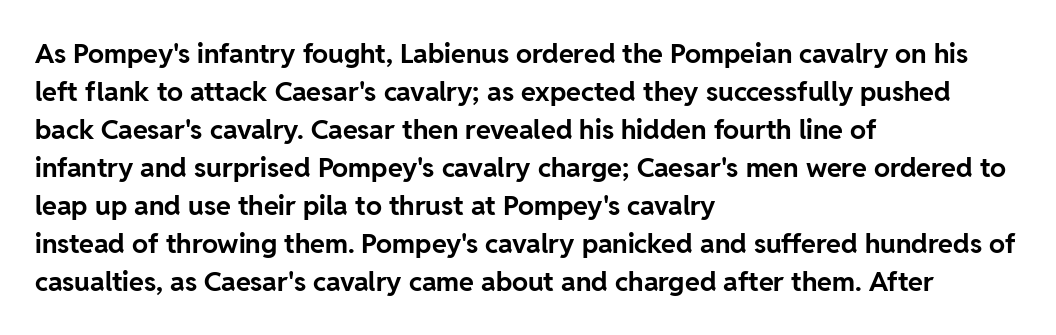
Q: Is the text bold? A: Yes.
Q: Is the text italic (slanted)? A: No, it is upright.
Q: Is the text underlined? A: No.
Q: How is the paragraph aligned? A: Left-aligned.
Q: Is the spacing between letters normal or unusually wide? A: Normal.
Q: Is the spacing between lines tight, normal or loose? A: Normal.
